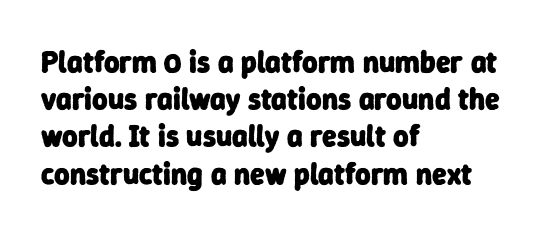
All the whitespace from short lines collects on the right. The type is set solid horizontally, with unmodified tracking. The type family on display is of the sans-serif kind. Is this a fixed-width face? No — the glyphs have proportional, varying widths. Quick note: underline off. A dark, heavy texture on the line: the type is bold.
